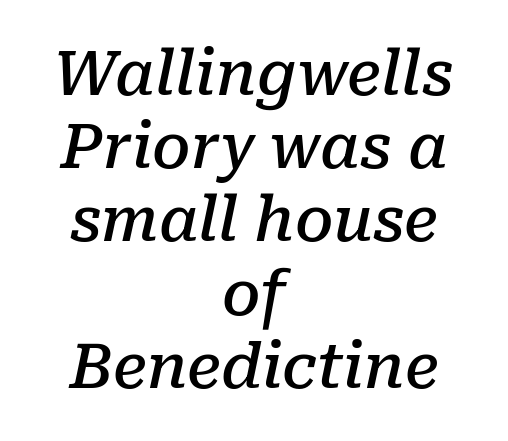
Q: Is the text bold? A: Semi-bold.
Q: Is the text italic (slanted)? A: Yes, it leans right by about 10 degrees.
Q: Is the typeface a serif or a sans-serif typeface? A: Serif.
Q: Is the text underlined? A: No.
Q: How is the paragraph aligned? A: Centered.
Q: Is the spacing between letters normal or unusually wide? A: Normal.
Q: Width (condensed, normal, or wide)? A: Normal.
Q: Stroke contrast? A: Low.
Q: x-height? A: Medium.
Q: Monospaced? A: No.
